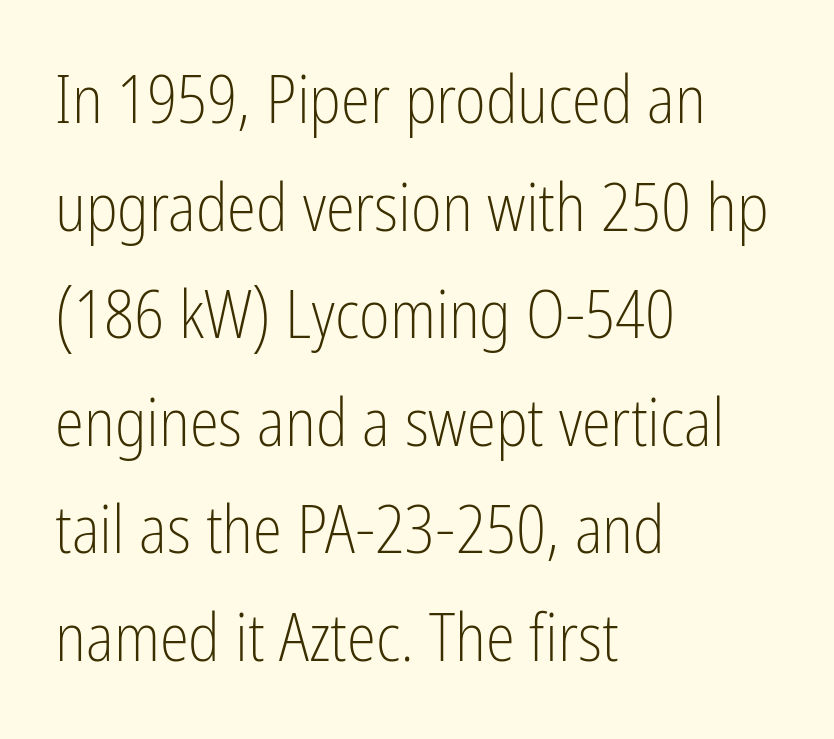
{"serif": "no", "italic": "no", "bold": "no", "weight": "light", "width": "condensed", "stroke_contrast": "low", "x_height": "medium", "monospaced": "no", "underline": "no", "align": "left", "line_spacing": "normal", "line_spacing_ratio": 1.63, "letter_spacing": "normal", "letter_spacing_em": 0.0, "glyph_px": 66}
